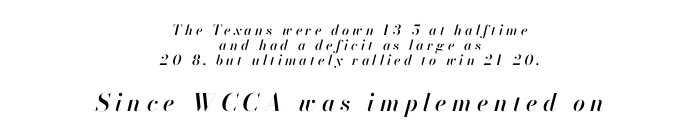
{"italic": "yes", "lean": "right", "slant_degrees": 13, "underline": "no", "align": "center", "line_spacing": "tight", "line_spacing_ratio": 1.08, "letter_spacing": "wide", "letter_spacing_em": 0.22, "larger_block": "second", "size_ratio": 1.71, "glyph_px": 24}
